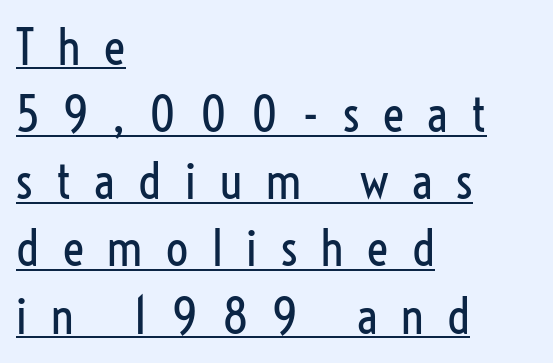
Q: Is the text bold? A: No.
Q: Is the text italic (slanted)? A: No, it is upright.
Q: Is the typeface a serif or a sans-serif typeface? A: Sans-serif.
Q: Is the text underlined? A: Yes.
Q: How is the paragraph aligned? A: Left-aligned.
Q: Is the spacing between letters normal or unusually wide? A: Unusually wide.
Q: Is the spacing between lines tight, normal or loose? A: Normal.
Q: Width (condensed, normal, or wide)? A: Condensed.
Q: Stroke contrast? A: Low.
Q: x-height? A: Medium.
Q: Monospaced? A: No.
